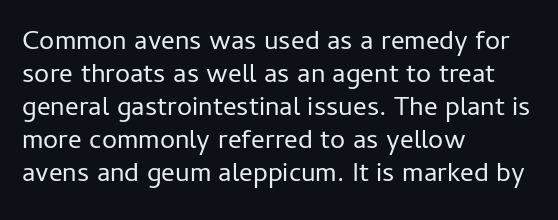
{"italic": "no", "bold": "no", "underline": "no", "align": "left", "line_spacing_ratio": 1.22, "letter_spacing": "normal", "letter_spacing_em": 0.0, "glyph_px": 27}
